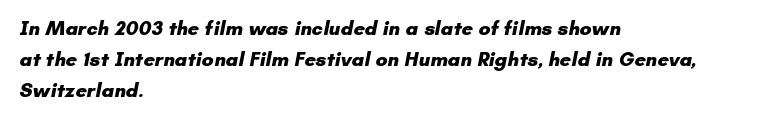
Reading down the block, your eye returns to a fixed left position each line. Each glyph is drawn with heavy, bold strokes. These lines keep a tight, regular rhythm from letter to letter. The gap between lines stays unmarked.
